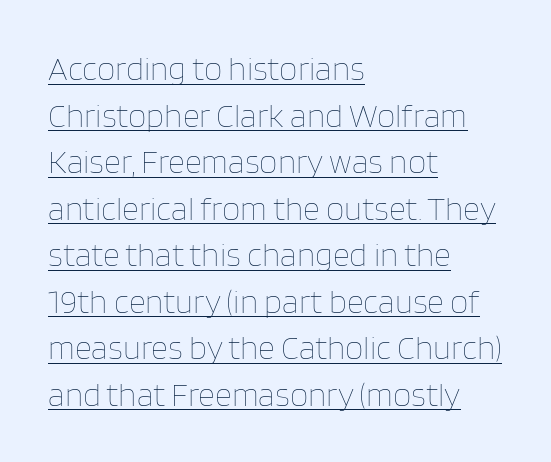
The image shows 33 px thin type, upright; set left-aligned, normal line spacing (1.41x), normal letter spacing, underlined; low stroke contrast and a large x-height.
